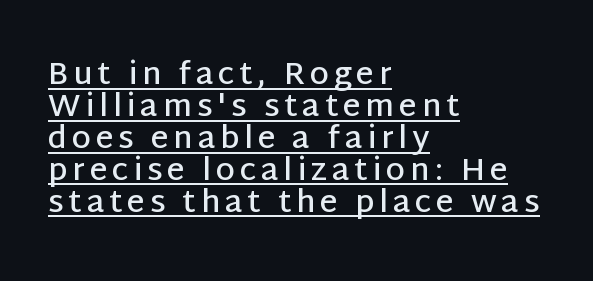
The image shows 31 px semibold sans-serif type, upright; set left-aligned, tight line spacing (1.03x), underlined; low stroke contrast and a large x-height.
